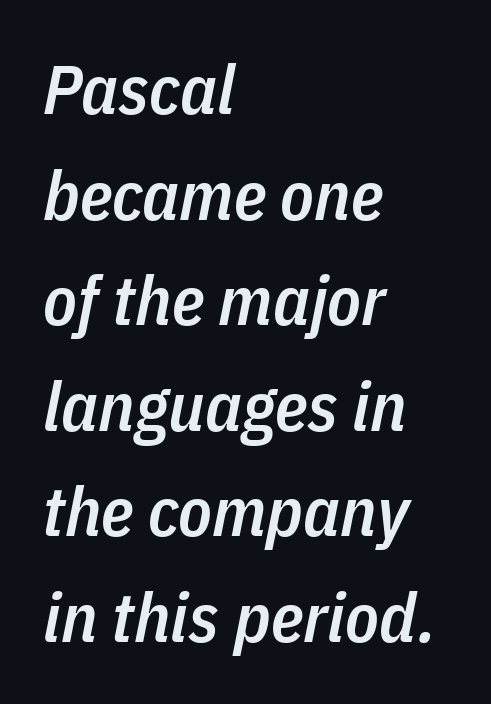
Q: Is the text bold? A: Semi-bold.
Q: Is the text italic (slanted)? A: Yes, it leans right by about 11 degrees.
Q: Is the text underlined? A: No.
Q: How is the paragraph aligned? A: Left-aligned.
Q: Is the spacing between letters normal or unusually wide? A: Normal.
Q: Is the spacing between lines tight, normal or loose? A: Normal.
Q: Width (condensed, normal, or wide)? A: Condensed.
Q: Stroke contrast? A: Low.
Q: x-height? A: Medium.
Q: Monospaced? A: No.
